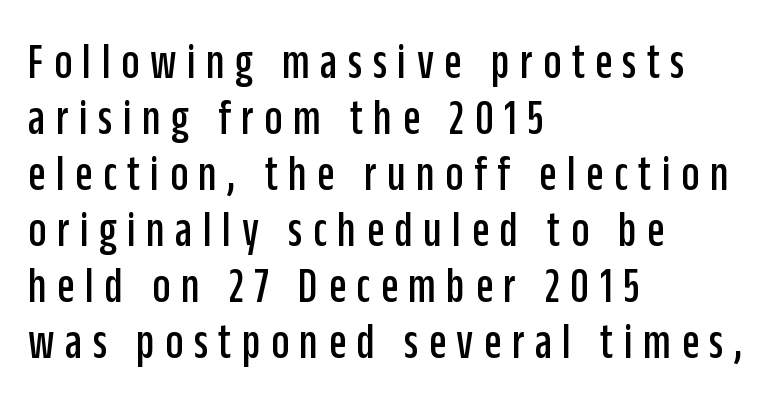
The image shows 50 px condensed sans-serif type, upright; set left-aligned, tight line spacing (1.12x), unusually wide letter spacing (+0.21 em), not underlined; low stroke contrast and a large x-height.
